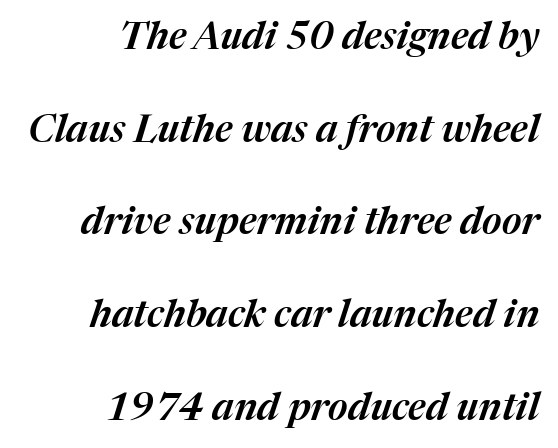
The image shows 38 px text type, italic (leaning right); set right-aligned, loose line spacing (2.44x), normal letter spacing, not underlined; medium stroke contrast and a medium x-height.
